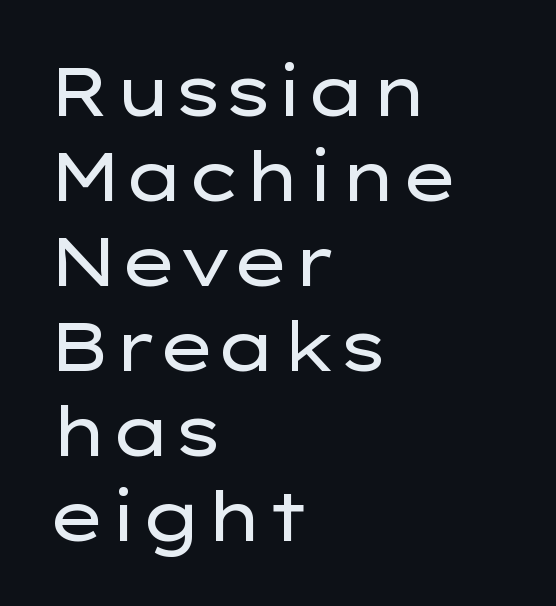
Q: Is the text bold? A: No.
Q: Is the text italic (slanted)? A: No, it is upright.
Q: Is the typeface a serif or a sans-serif typeface? A: Sans-serif.
Q: Is the text underlined? A: No.
Q: How is the paragraph aligned? A: Left-aligned.
Q: Is the spacing between letters normal or unusually wide? A: Normal.
Q: Is the spacing between lines tight, normal or loose? A: Normal.
Q: Width (condensed, normal, or wide)? A: Wide.
Q: Stroke contrast? A: Low.
Q: x-height? A: Medium.
Q: Monospaced? A: No.
